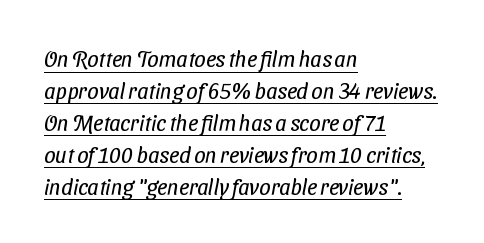
The image shows 22 px text type; set left-aligned, normal line spacing (1.45x), normal letter spacing, underlined.
